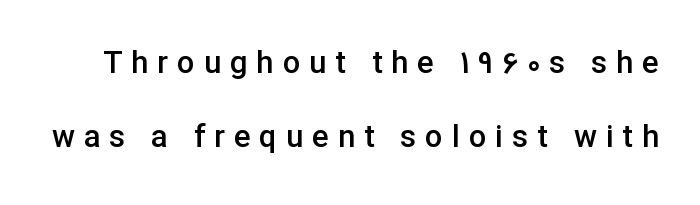
The image shows 31 px semibold sans-serif type, upright; set loose line spacing (2.38x), unusually wide letter spacing (+0.29 em), not underlined; low stroke contrast and a medium x-height.
